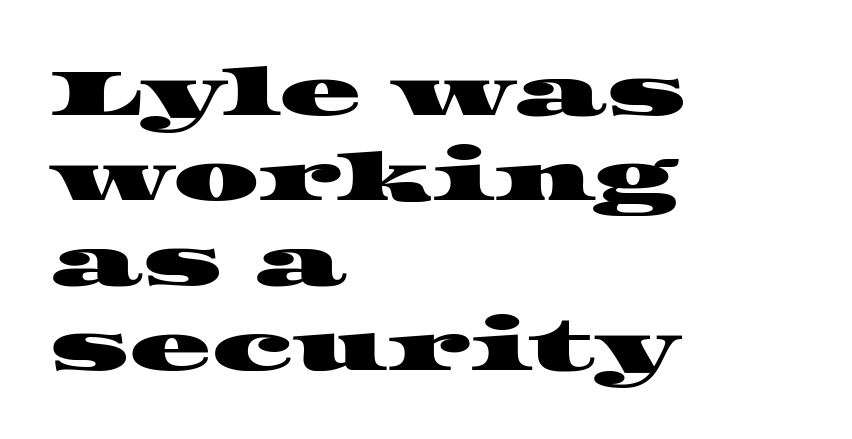
{"serif": "yes", "width": "wide", "stroke_contrast": "high", "x_height": "large", "monospaced": "no", "underline": "no", "align": "left", "line_spacing": "normal", "line_spacing_ratio": 1.25, "letter_spacing": "normal", "letter_spacing_em": 0.0, "glyph_px": 68}
